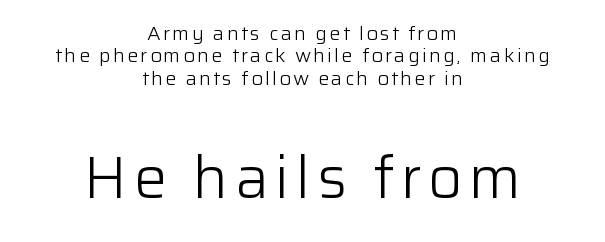
Q: Is the text bold? A: No.
Q: Is the text italic (slanted)? A: No, it is upright.
Q: Is the typeface a serif or a sans-serif typeface? A: Sans-serif.
Q: Is the text underlined? A: No.
Q: How is the paragraph aligned? A: Centered.
Q: Is the spacing between lines tight, normal or loose? A: Tight.
Q: Which block of text is set in a larger size, the first (top) or the second (bottom)? A: The second (bottom) one.
Q: Width (condensed, normal, or wide)? A: Normal.
Q: Stroke contrast? A: Low.
Q: x-height? A: Medium.
Q: Monospaced? A: No.
